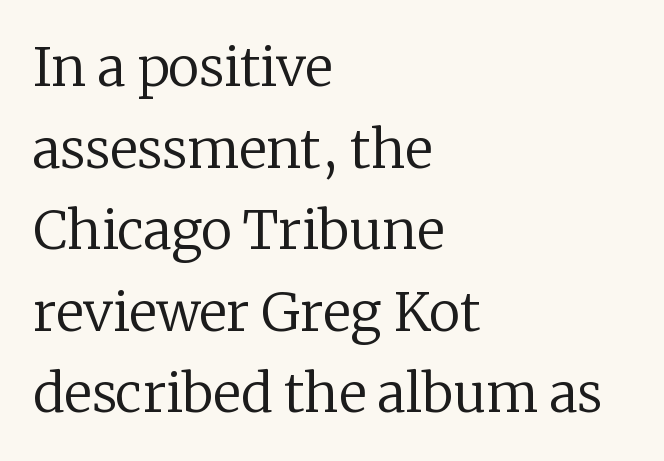
The image shows 53 px regular-weight serif type, upright; set left-aligned, normal line spacing (1.54x), normal letter spacing, not underlined; low stroke contrast and a medium x-height.
